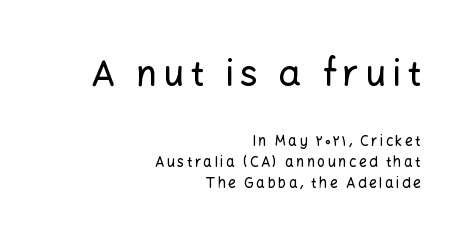
{"serif": "no", "italic": "no", "width": "normal", "stroke_contrast": "low", "x_height": "medium", "monospaced": "no", "underline": "no", "align": "right", "line_spacing": "normal", "line_spacing_ratio": 1.51, "larger_block": "first", "size_ratio": 2.57, "glyph_px": 36}
